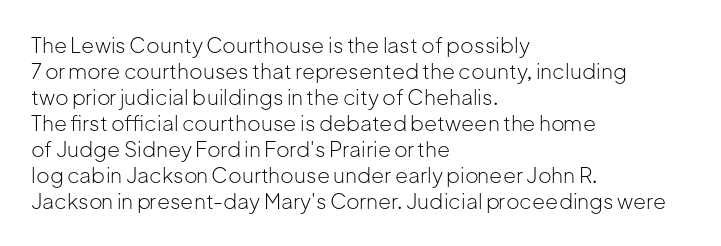
The typography opts for an upright posture over an oblique one. Unmarked baselines from the first word to the last. Students, note that the glyphs here touch the page at normal intervals. Which margin do the lines hug? The left one — the right edge is uneven. The typesetting does not lean heavy: it is not bold.
